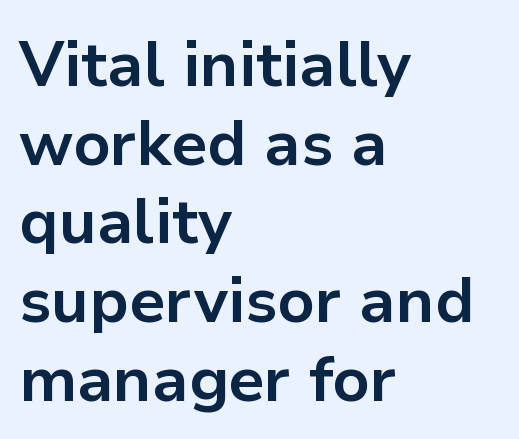
The glyphs in this specimen are sans serif. Is the type bold? Yes — the strokes are clearly thick and heavy. Plain, unruled lines of type. Whoever set this chose a conventional vertical rhythm. Quick note: not italic, upright.
